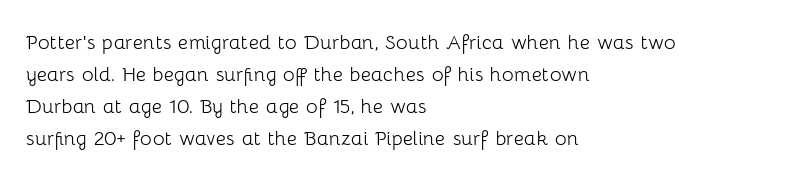
{"italic": "no", "bold": "no", "underline": "no", "align": "left", "line_spacing": "normal", "line_spacing_ratio": 1.28, "letter_spacing": "normal", "letter_spacing_em": 0.0, "glyph_px": 25}
